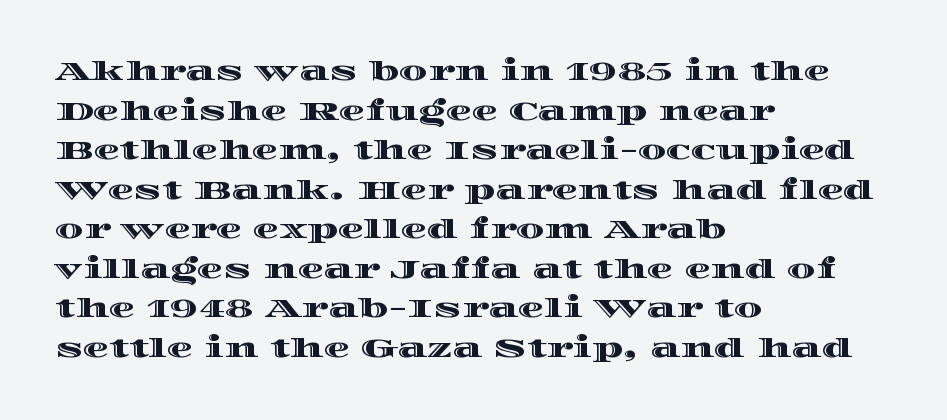
The image shows 26 px text type, upright; set left-aligned, normal line spacing (1.52x), normal letter spacing, not underlined.
